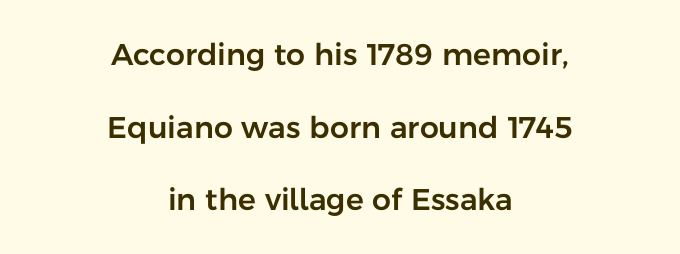
The image shows 30 px sans-serif type, upright; set centered, loose line spacing (2.42x), normal letter spacing, not underlined; low stroke contrast and a medium x-height.
